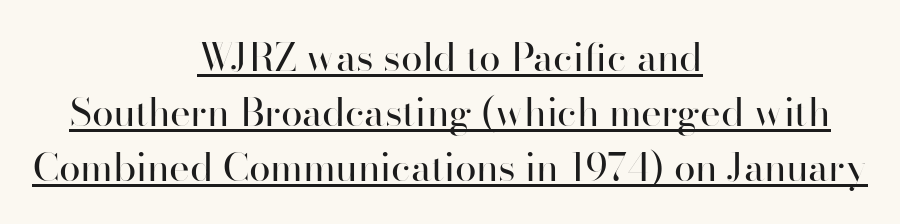
The image shows 39 px regular-weight sans-serif type, upright; set centered, normal line spacing (1.41x), normal letter spacing, underlined; high stroke contrast and a small x-height.
